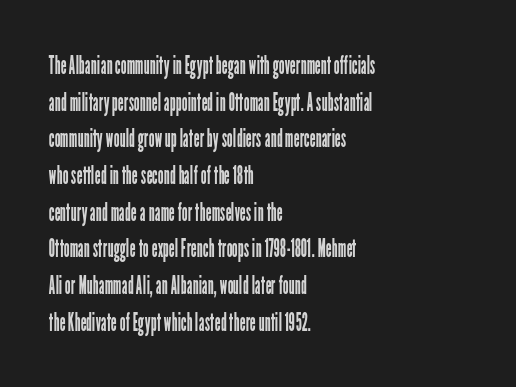
{"italic": "no", "bold": "no", "underline": "no", "align": "left", "line_spacing": "normal", "line_spacing_ratio": 1.41, "letter_spacing": "normal", "letter_spacing_em": 0.0, "glyph_px": 26}
